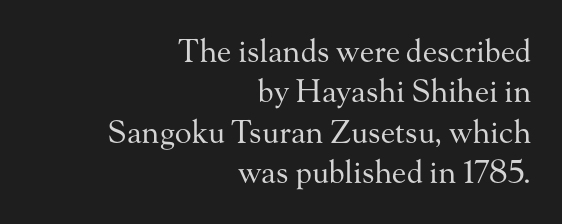
The image shows 31 px regular-weight serif type, upright; set right-aligned, normal line spacing (1.3x), normal letter spacing, not underlined; medium stroke contrast and a small x-height.
